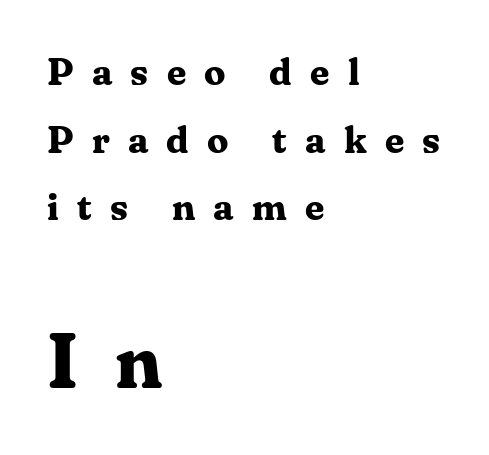
{"serif": "yes", "italic": "no", "bold": "yes", "weight": "bold", "width": "normal", "stroke_contrast": "medium", "x_height": "medium", "monospaced": "no", "underline": "no", "align": "left", "line_spacing_ratio": 1.78, "letter_spacing": "wide", "letter_spacing_em": 0.48, "larger_block": "second", "size_ratio": 2.03, "glyph_px": 77}
